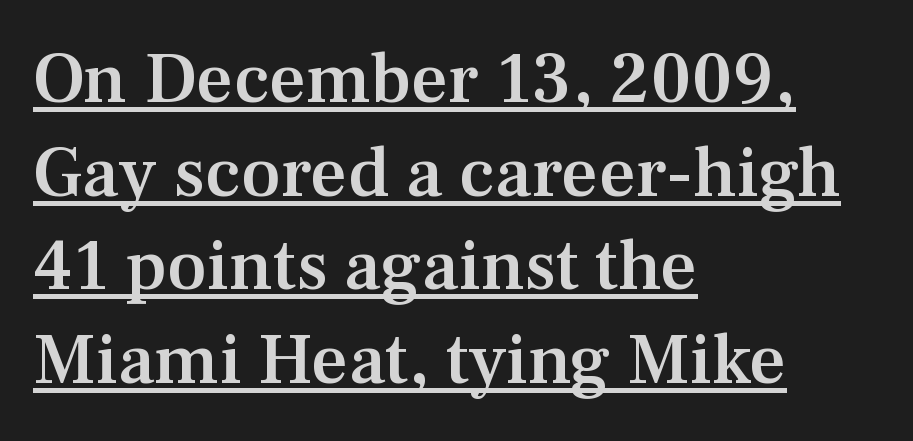
The image shows 72 px semibold serif type, upright; set left-aligned, normal line spacing (1.3x), normal letter spacing, underlined; medium stroke contrast and a medium x-height.
